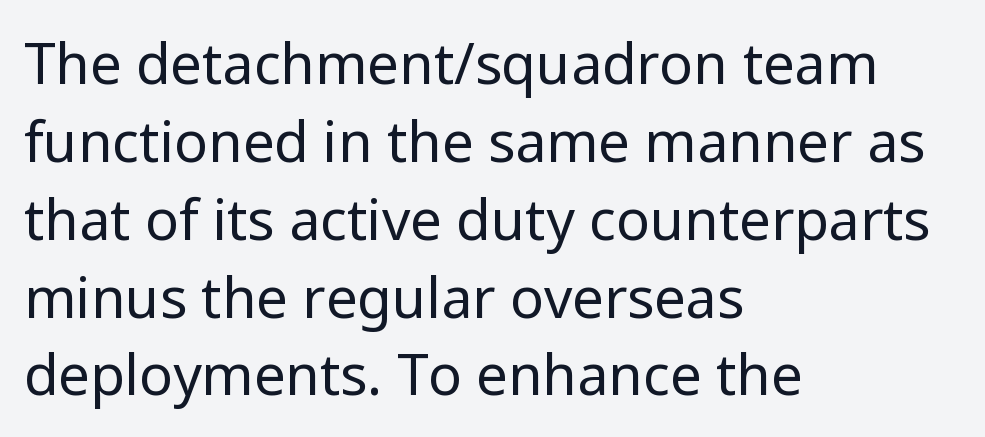
Q: Is the text bold? A: No.
Q: Is the text italic (slanted)? A: No, it is upright.
Q: Is the typeface a serif or a sans-serif typeface? A: Sans-serif.
Q: Is the text underlined? A: No.
Q: How is the paragraph aligned? A: Left-aligned.
Q: Is the spacing between letters normal or unusually wide? A: Normal.
Q: Is the spacing between lines tight, normal or loose? A: Normal.
Q: Width (condensed, normal, or wide)? A: Normal.
Q: Stroke contrast? A: Low.
Q: x-height? A: Medium.
Q: Monospaced? A: No.
